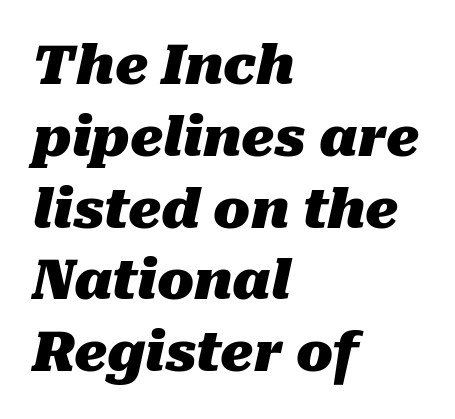
{"italic": "yes", "lean": "right", "slant_degrees": 10, "bold": "yes", "weight": "heavy", "width": "normal", "stroke_contrast": "medium", "x_height": "medium", "monospaced": "no", "underline": "no", "align": "left", "line_spacing": "normal", "line_spacing_ratio": 1.33, "letter_spacing": "normal", "letter_spacing_em": 0.0, "glyph_px": 54}
